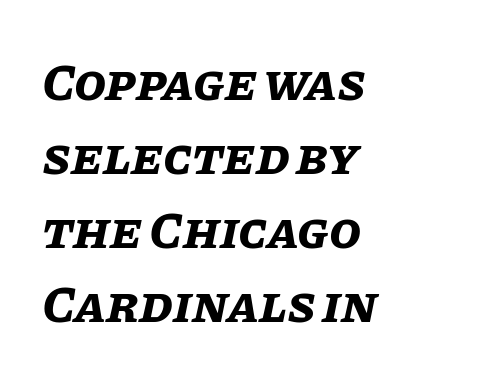
Q: Is the text bold? A: Yes.
Q: Is the text italic (slanted)? A: Yes, it leans right by about 11 degrees.
Q: Is the text underlined? A: No.
Q: How is the paragraph aligned? A: Left-aligned.
Q: Is the spacing between letters normal or unusually wide? A: Normal.
Q: Is the spacing between lines tight, normal or loose? A: Normal.
Q: Width (condensed, normal, or wide)? A: Normal.
Q: Stroke contrast? A: Low.
Q: x-height? A: Large.
Q: Monospaced? A: No.
